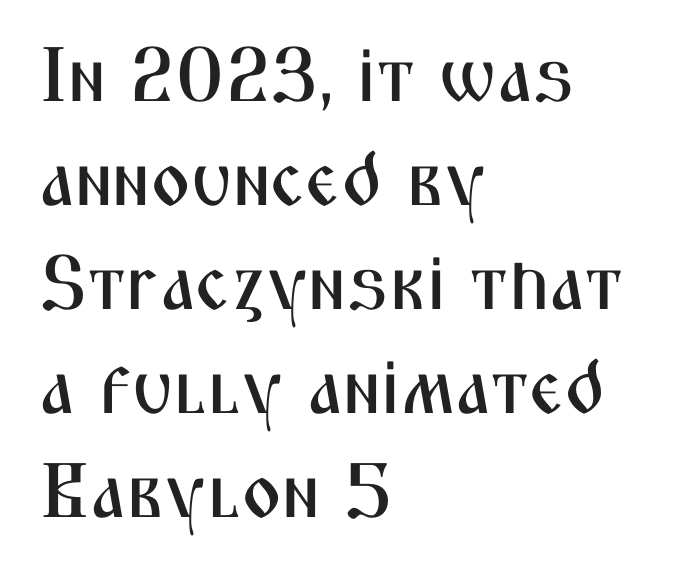
Q: Is the text italic (slanted)? A: No, it is upright.
Q: Is the typeface a serif or a sans-serif typeface? A: Sans-serif.
Q: Is the text underlined? A: No.
Q: How is the paragraph aligned? A: Left-aligned.
Q: Is the spacing between letters normal or unusually wide? A: Normal.
Q: Is the spacing between lines tight, normal or loose? A: Normal.
Q: Width (condensed, normal, or wide)? A: Condensed.
Q: Stroke contrast? A: Medium.
Q: x-height? A: Medium.
Q: Monospaced? A: No.
